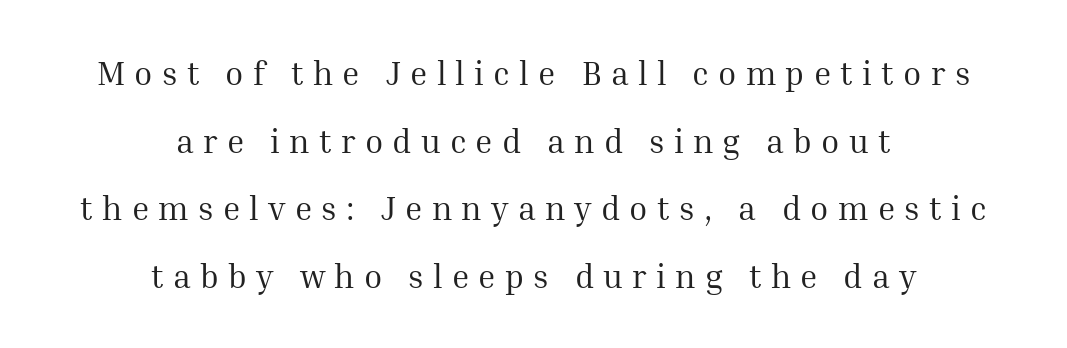
Little horizontal feet cap the strokes, marking this as serif type. The face used here is proportionally spaced, like ordinary book or web type. Nobody drew a line under any word here. The lettering stays uniformly vertical, giving the passage a roman look. Compared with a typical body face, this is equally light or lighter still.
